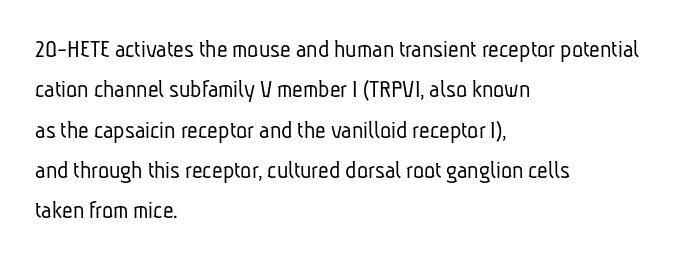
The image shows 26 px text type; set left-aligned, normal line spacing (1.55x), normal letter spacing, not underlined.
